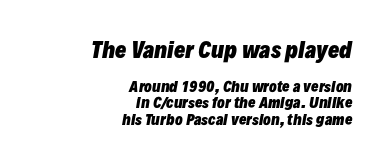
The image shows 21 px bold type, italic (leaning right); set right-aligned, line spacing 1.16x, normal letter spacing, not underlined; the first (top) block is 1.5x larger.
